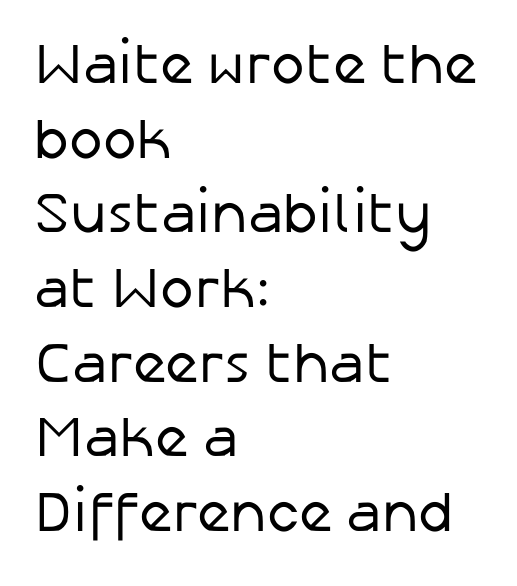
Honestly, the row spacing looks completely unremarkable. Layout note: lines flush left. The area under the type is left untouched. Character widths vary here, with narrow letters taking less room than wide ones. Characters remain perfectly vertical along every line.
